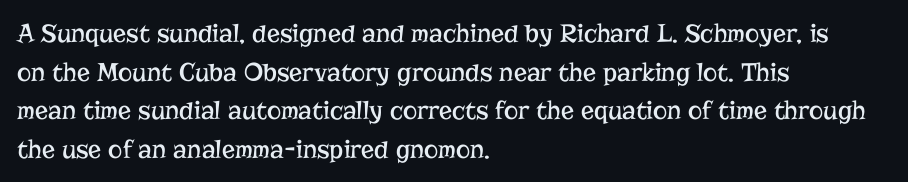
The image shows 27 px text type, upright; set left-aligned, normal line spacing (1.43x), normal letter spacing, not underlined.
